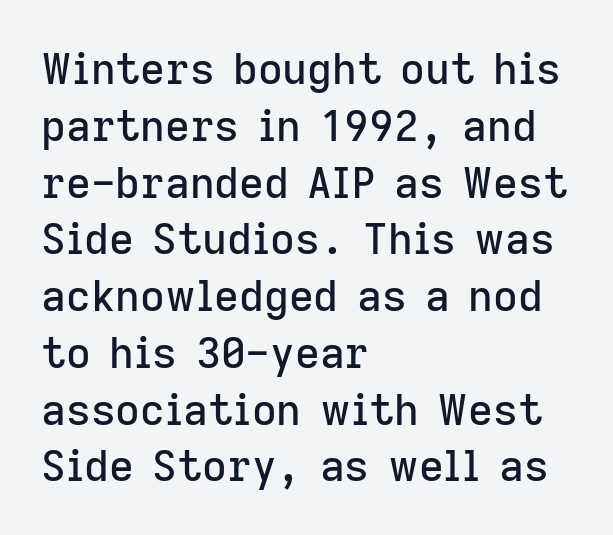
{"serif": "no", "italic": "no", "width": "normal", "stroke_contrast": "low", "x_height": "medium", "monospaced": "no", "underline": "no", "align": "left", "line_spacing": "normal", "line_spacing_ratio": 1.32, "letter_spacing": "normal", "letter_spacing_em": 0.0, "glyph_px": 43}
